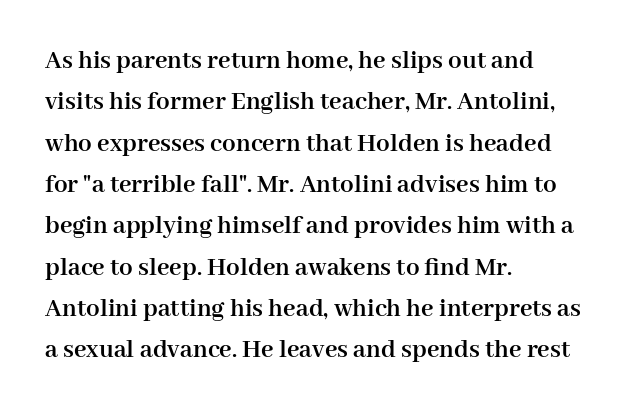
Q: Is the text bold? A: Yes.
Q: Is the text italic (slanted)? A: No, it is upright.
Q: Is the text underlined? A: No.
Q: How is the paragraph aligned? A: Left-aligned.
Q: Is the spacing between letters normal or unusually wide? A: Normal.
Q: Is the spacing between lines tight, normal or loose? A: Normal.
